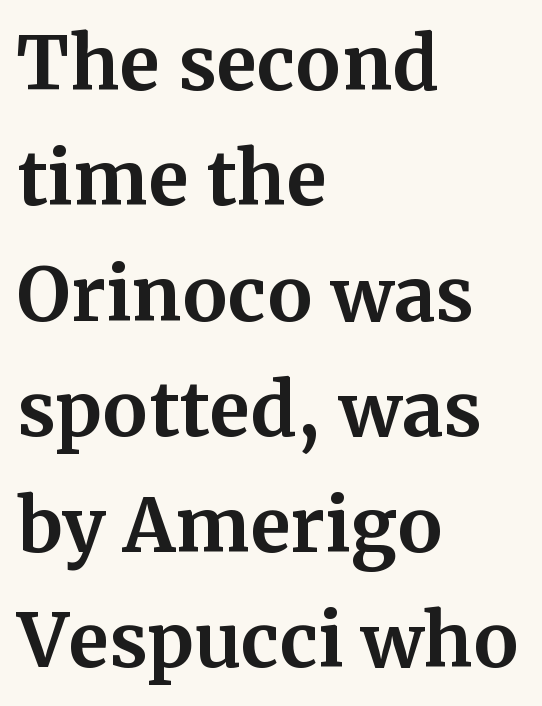
The image shows 74 px bold serif type, upright; set left-aligned, normal line spacing (1.56x), normal letter spacing, not underlined; medium stroke contrast and a medium x-height.
